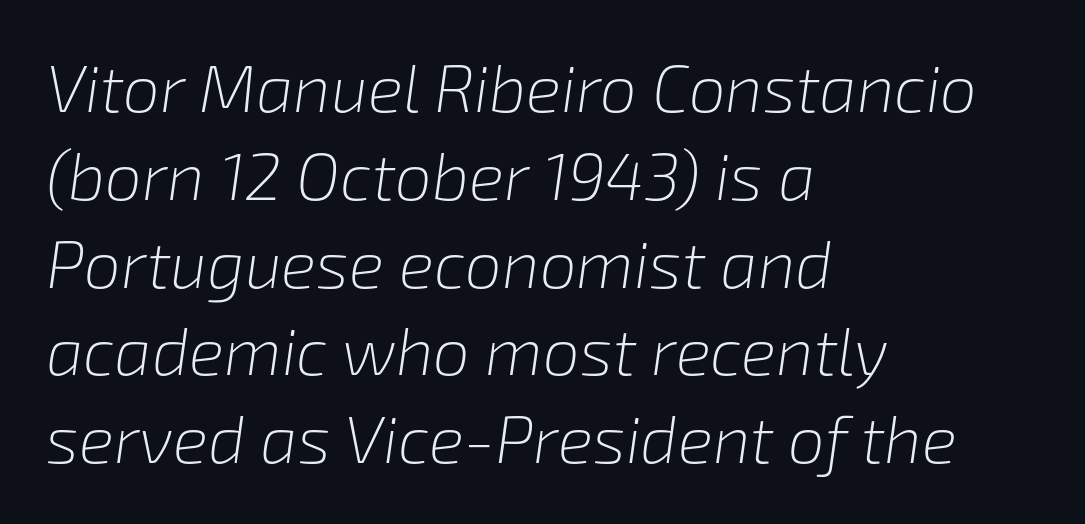
This reads as an unemphasized weight, regular at the heaviest. The vertical gap from one line to the next is medium. Looks like regular typesetting: each glyph gets only the width it needs. In terms of posture, this sample is oblique. Is the block centered? No — it sits flush against the left margin.
